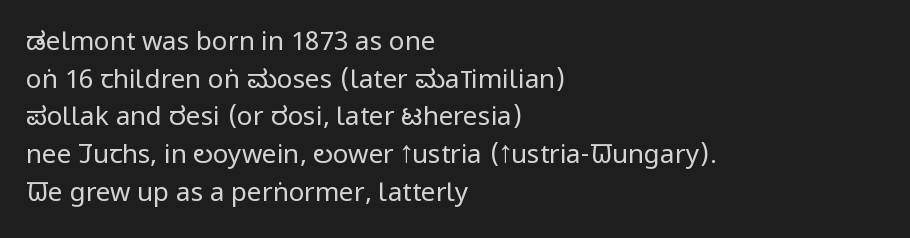
The image shows 26 px text type, upright; set left-aligned, normal line spacing (1.45x), normal letter spacing, not underlined.
